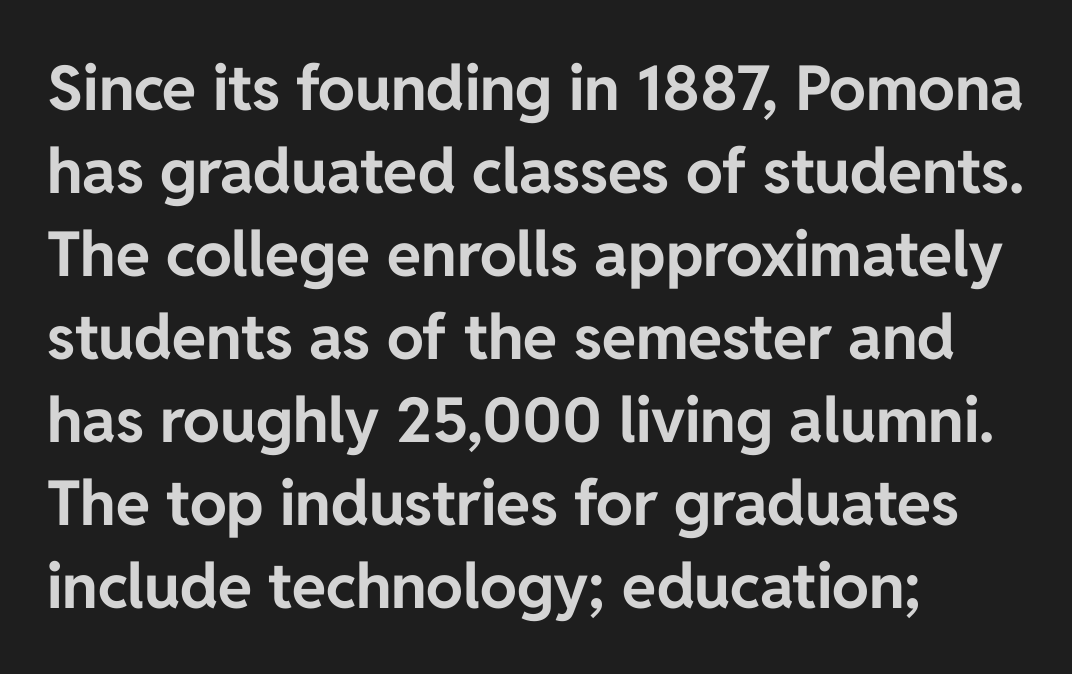
The image shows 62 px bold sans-serif type, upright; set left-aligned, normal line spacing (1.34x), normal letter spacing, not underlined; low stroke contrast and a medium x-height.
